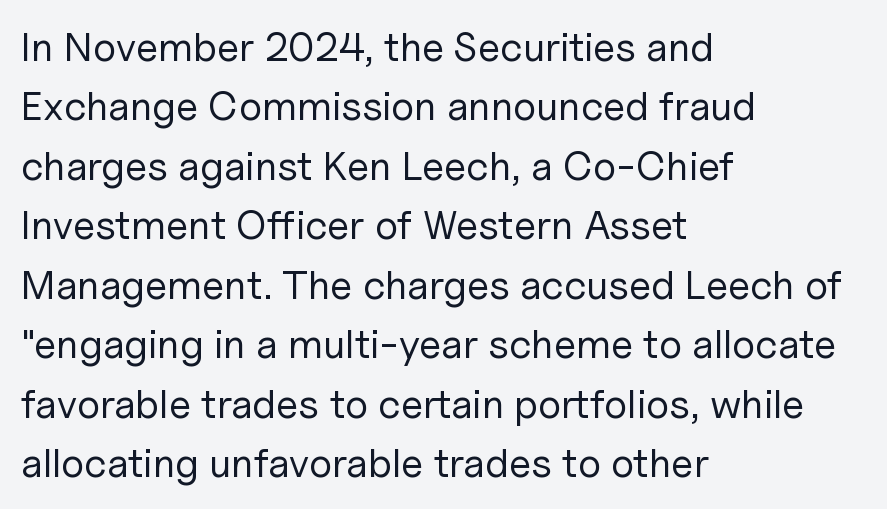
Default kerning and tracking; the words read as compact shapes. The rows are spaced the way most documents space them. The strip under each line holds only bare page. The passage shown is typed in a proportional face where columns would drift.
